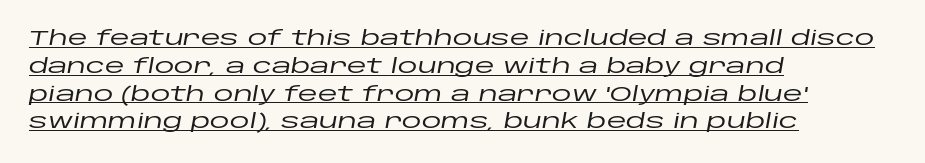
{"italic": "yes", "lean": "right", "slant_degrees": 10, "underline": "yes", "align": "left", "line_spacing": "normal", "line_spacing_ratio": 1.39, "letter_spacing": "normal", "letter_spacing_em": 0.0, "glyph_px": 20}
